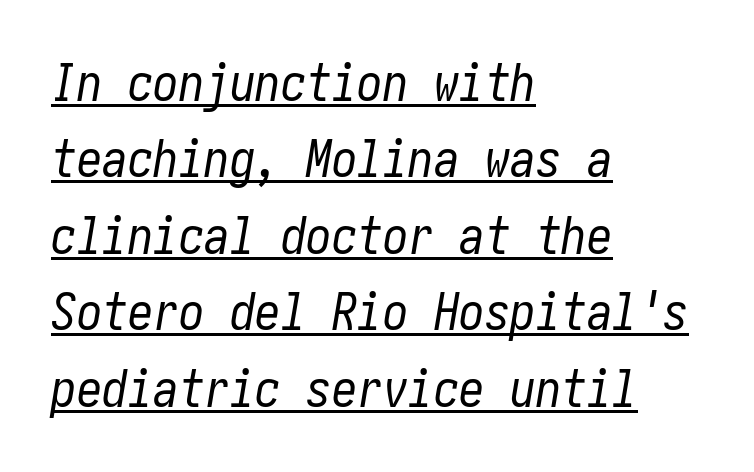
{"italic": "yes", "lean": "right", "slant_degrees": 10, "bold": "no", "weight": "regular", "width": "condensed", "stroke_contrast": "low", "x_height": "medium", "underline": "yes", "align": "left", "line_spacing": "normal", "line_spacing_ratio": 1.5, "letter_spacing": "normal", "letter_spacing_em": 0.0, "glyph_px": 51}
